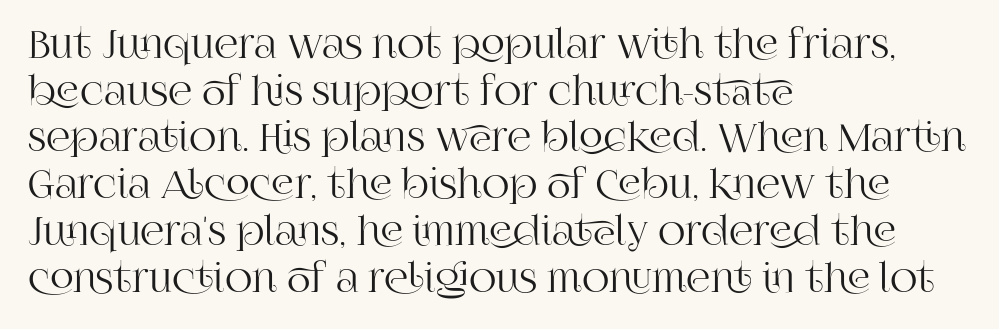
{"serif": "yes", "italic": "no", "width": "normal", "stroke_contrast": "high", "x_height": "large", "monospaced": "no", "underline": "no", "align": "left", "line_spacing_ratio": 1.23, "letter_spacing": "normal", "letter_spacing_em": 0.0, "glyph_px": 38}
